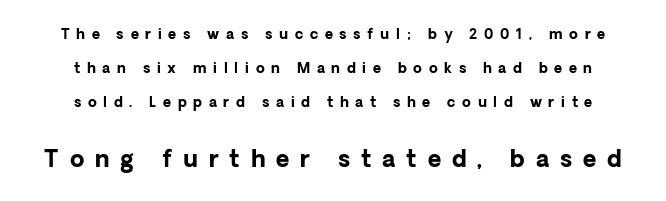
The image shows 23 px bold type, upright; set loose line spacing (2.44x), unusually wide letter spacing (+0.48 em), not underlined; the second (bottom) block is 1.64x larger.
